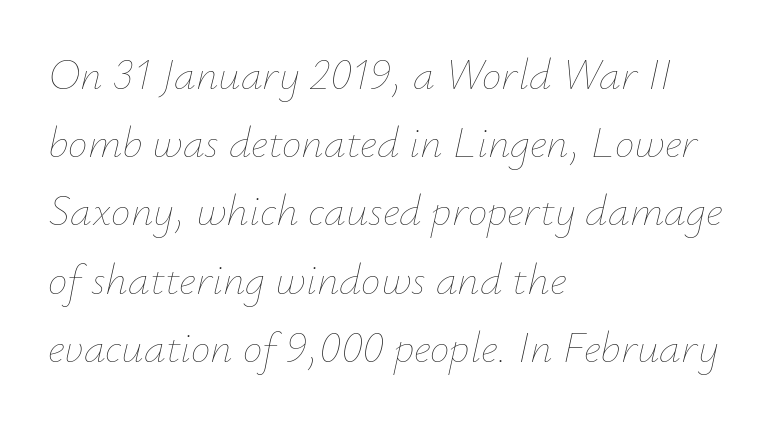
The image shows 44 px thin type, italic (leaning right); set left-aligned, normal line spacing (1.55x), normal letter spacing, not underlined; low stroke contrast and a small x-height.
